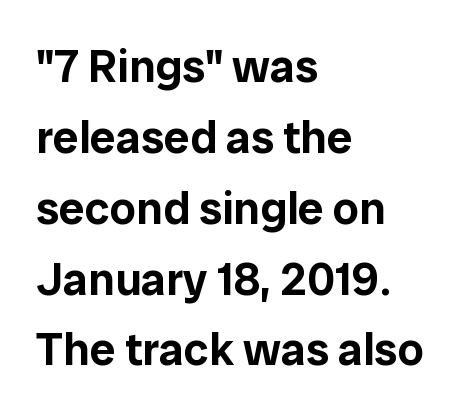
The image shows 46 px sans-serif type, upright; set left-aligned, normal line spacing (1.54x), normal letter spacing, not underlined; low stroke contrast and a medium x-height.
